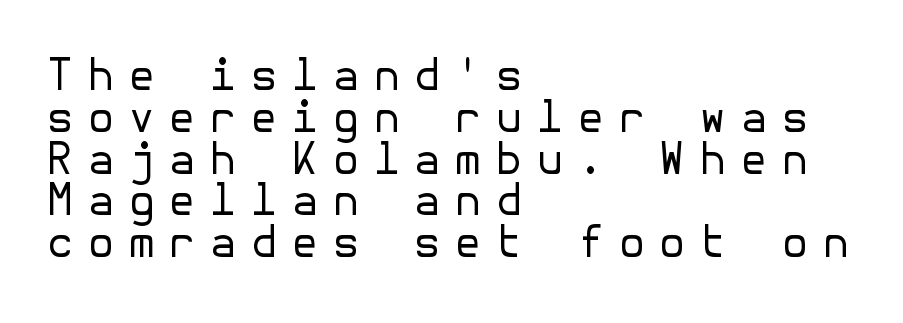
In terms of letterform style, serifs are entirely absent. Stems and bowls with no extra thickness — not bold. Bare-footed words on every line. Reading down the column, the eye jumps only a short way to each next line. Short note: letters widely spaced. Posture: upright roman.
